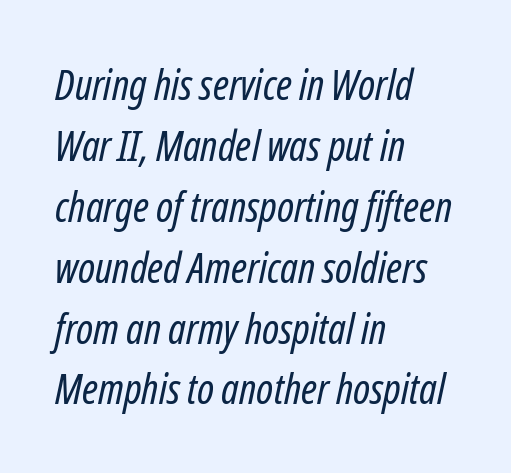
The image shows 42 px regular-weight, condensed type, italic (leaning right); set left-aligned, normal line spacing (1.45x), normal letter spacing, not underlined; low stroke contrast and a medium x-height.
